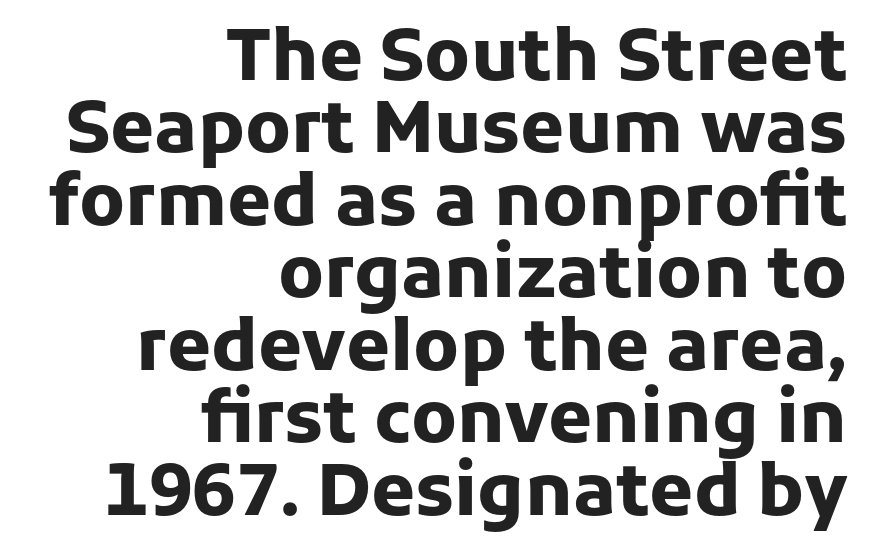
{"serif": "no", "italic": "no", "bold": "yes", "weight": "heavy", "width": "normal", "stroke_contrast": "low", "x_height": "medium", "monospaced": "no", "underline": "no", "align": "right", "line_spacing": "tight", "line_spacing_ratio": 1.02, "letter_spacing": "normal", "letter_spacing_em": 0.0, "glyph_px": 71}
